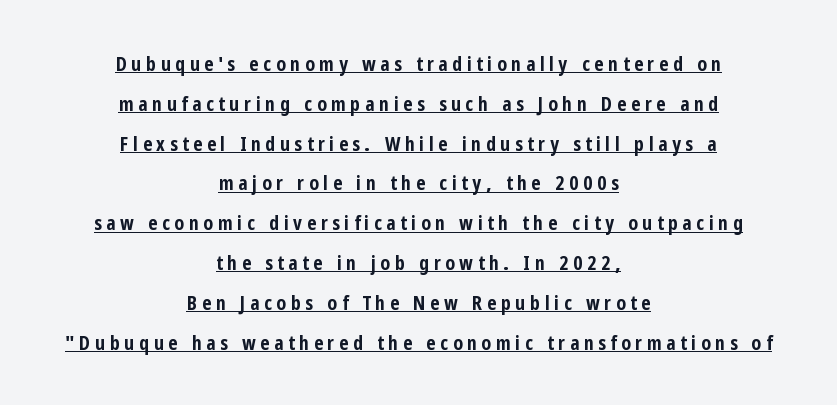
Q: Is the text bold? A: Yes.
Q: Is the text italic (slanted)? A: No, it is upright.
Q: Is the text underlined? A: Yes.
Q: How is the paragraph aligned? A: Centered.
Q: Is the spacing between letters normal or unusually wide? A: Unusually wide.
Q: Is the spacing between lines tight, normal or loose? A: Loose.
